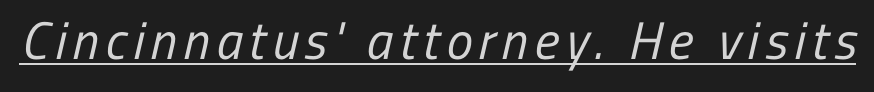
The image shows 53 px regular-weight, condensed sans-serif type; set underlined; low stroke contrast and a medium x-height.
